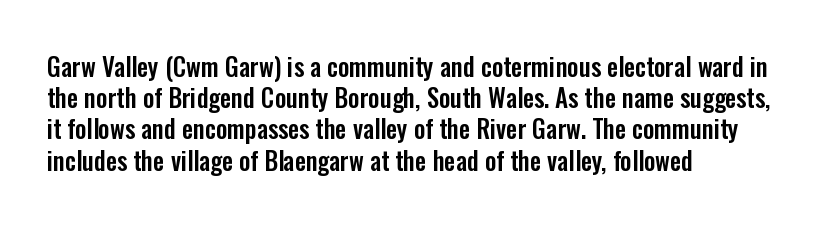
Q: Is the text italic (slanted)? A: No, it is upright.
Q: Is the text underlined? A: No.
Q: How is the paragraph aligned? A: Left-aligned.
Q: Is the spacing between letters normal or unusually wide? A: Normal.
Q: Is the spacing between lines tight, normal or loose? A: Normal.
